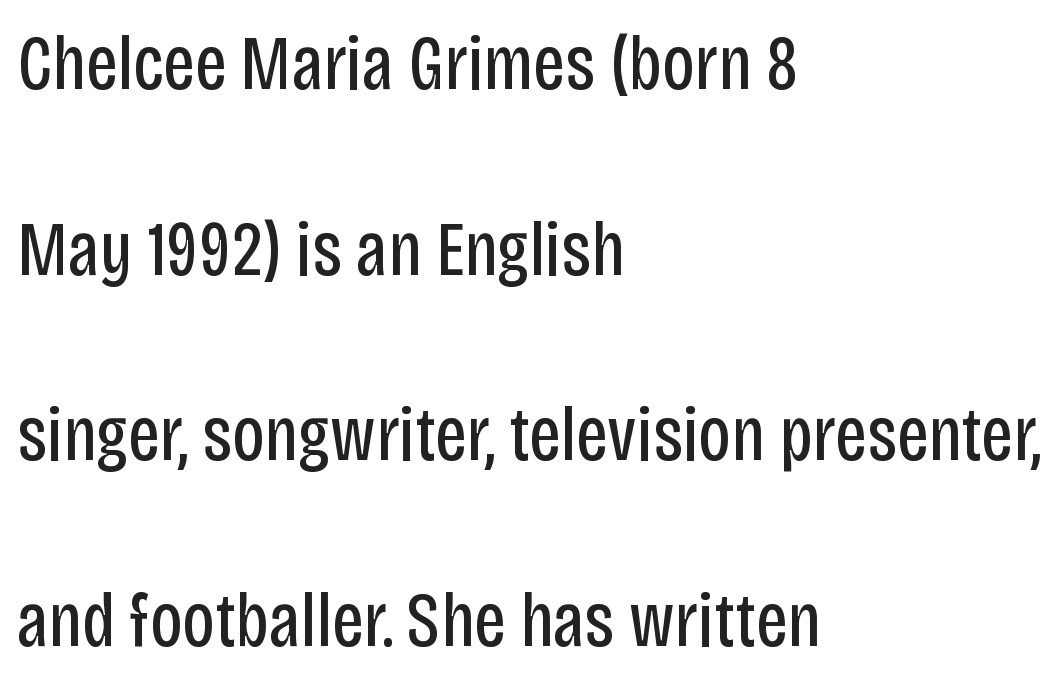
{"serif": "no", "italic": "no", "bold": "no", "weight": "regular", "width": "condensed", "stroke_contrast": "low", "x_height": "large", "monospaced": "no", "underline": "no", "align": "left", "line_spacing": "loose", "line_spacing_ratio": 2.41, "letter_spacing": "normal", "letter_spacing_em": 0.0, "glyph_px": 77}
